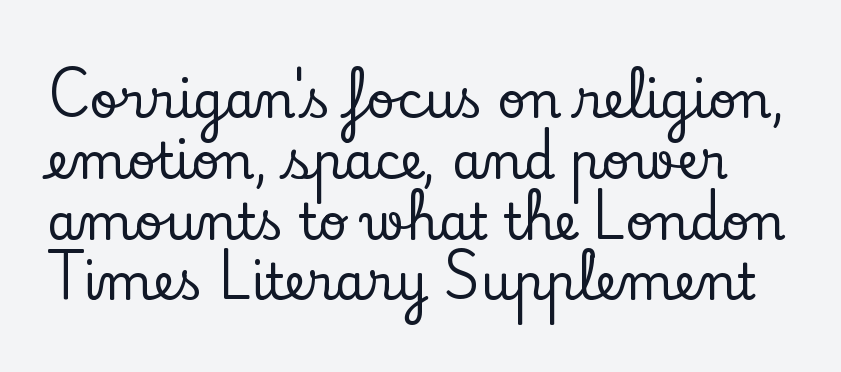
The image shows 49 px text type, upright; set line spacing 1.24x, normal letter spacing, not underlined; low stroke contrast and a small x-height.
